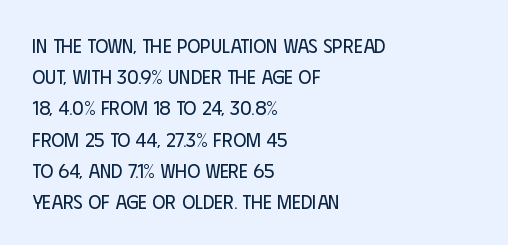
Between one letter and the next there's only the usual sliver of space. Letters rest on an invisible, unmarked baseline. Does the copy run flush right? No — it runs flush left. Nothing heavy about these letters — not bold at all.
